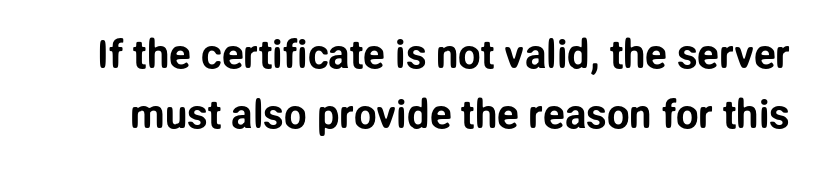
The image shows 40 px sans-serif type, upright; set normal line spacing (1.5x), normal letter spacing, not underlined; low stroke contrast and a medium x-height.
